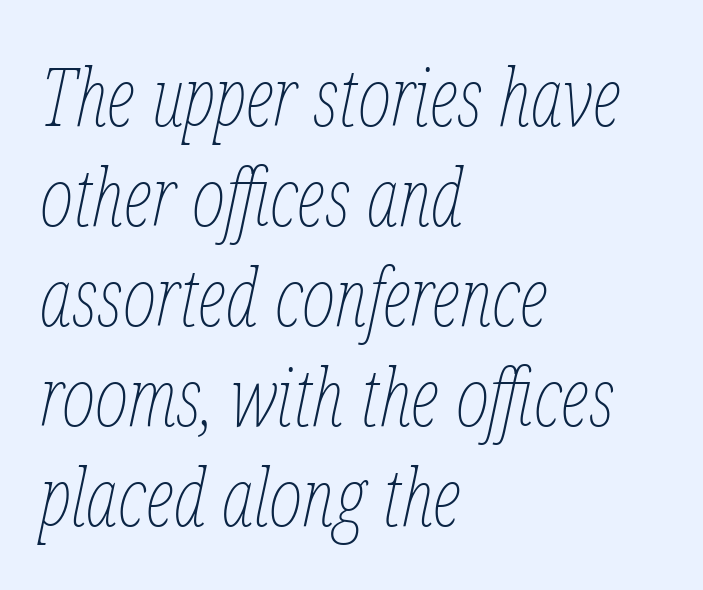
The image shows 80 px thin, condensed type, italic (leaning right); set left-aligned, normal line spacing (1.25x), normal letter spacing, not underlined; low stroke contrast and a medium x-height.
